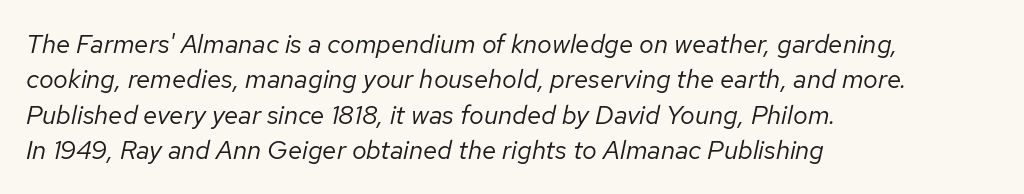
Q: Is the text bold? A: No.
Q: Is the text italic (slanted)? A: Yes, it leans right by about 12 degrees.
Q: Is the text underlined? A: No.
Q: How is the paragraph aligned? A: Left-aligned.
Q: Is the spacing between letters normal or unusually wide? A: Normal.
Q: Is the spacing between lines tight, normal or loose? A: Normal.
